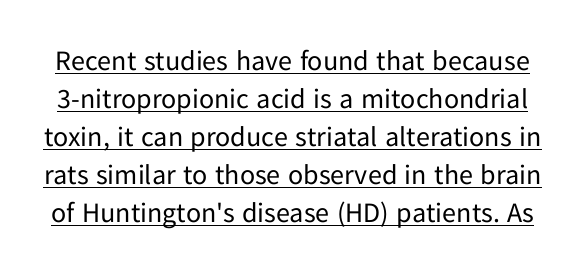
{"serif": "no", "italic": "no", "bold": "no", "weight": "regular", "width": "normal", "stroke_contrast": "low", "x_height": "medium", "monospaced": "no", "underline": "yes", "line_spacing": "normal", "line_spacing_ratio": 1.36, "letter_spacing": "normal", "letter_spacing_em": 0.0, "glyph_px": 28}
